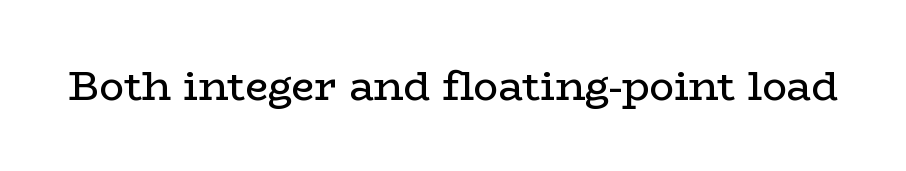
Q: Is the text bold? A: No.
Q: Is the text italic (slanted)? A: No, it is upright.
Q: Is the typeface a serif or a sans-serif typeface? A: Serif.
Q: Is the text underlined? A: No.
Q: Is the spacing between letters normal or unusually wide? A: Normal.
Q: Width (condensed, normal, or wide)? A: Wide.
Q: Stroke contrast? A: Low.
Q: x-height? A: Medium.
Q: Monospaced? A: No.
